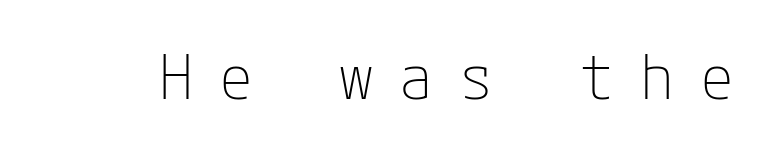
Q: Is the text bold? A: No.
Q: Is the text italic (slanted)? A: No, it is upright.
Q: Is the typeface a serif or a sans-serif typeface? A: Sans-serif.
Q: Is the text underlined? A: No.
Q: Is the spacing between letters normal or unusually wide? A: Unusually wide.
Q: Width (condensed, normal, or wide)? A: Normal.
Q: Stroke contrast? A: Low.
Q: x-height? A: Medium.
